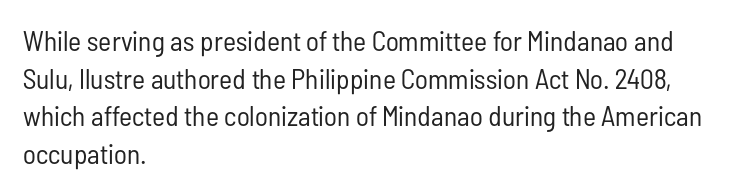
Q: Is the text bold? A: No.
Q: Is the text italic (slanted)? A: No, it is upright.
Q: Is the typeface a serif or a sans-serif typeface? A: Sans-serif.
Q: Is the text underlined? A: No.
Q: How is the paragraph aligned? A: Left-aligned.
Q: Is the spacing between letters normal or unusually wide? A: Normal.
Q: Is the spacing between lines tight, normal or loose? A: Normal.
Q: Width (condensed, normal, or wide)? A: Condensed.
Q: Stroke contrast? A: Low.
Q: x-height? A: Medium.
Q: Monospaced? A: No.
